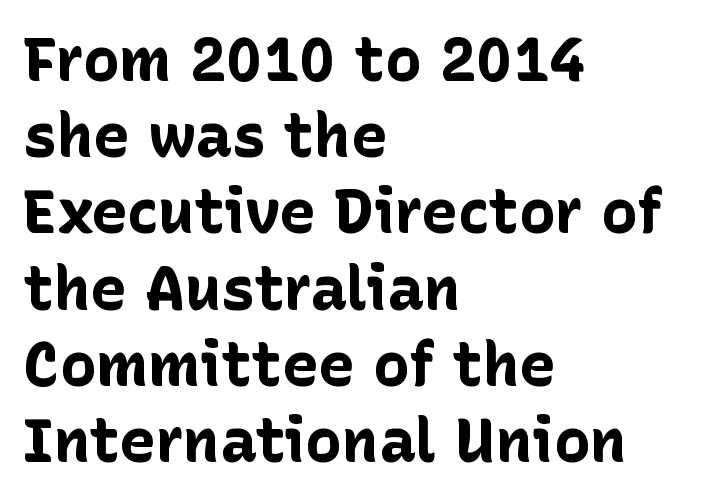
The image shows 61 px bold sans-serif type, upright; set left-aligned, normal line spacing (1.25x), normal letter spacing, not underlined; low stroke contrast and a medium x-height.
